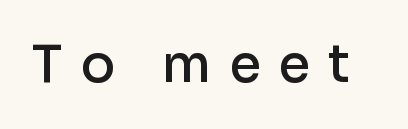
{"serif": "no", "italic": "no", "bold": "semi", "weight": "semibold", "width": "normal", "stroke_contrast": "low", "x_height": "medium", "monospaced": "no", "underline": "no", "letter_spacing": "wide", "letter_spacing_em": 0.35, "glyph_px": 51}
